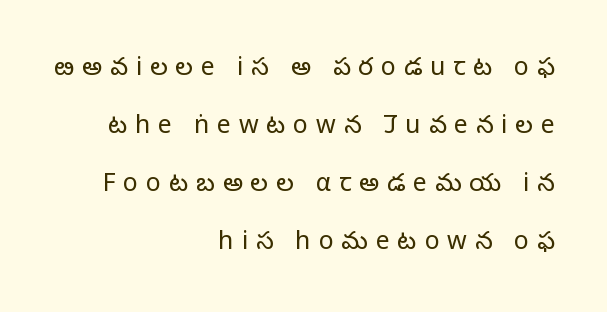
The type sits square on the baseline with zero lean. These lines stand farther apart than default settings would place them. Glance below the letters and you will spot only blank space. Casual observation: everything's shoved over to the right.
